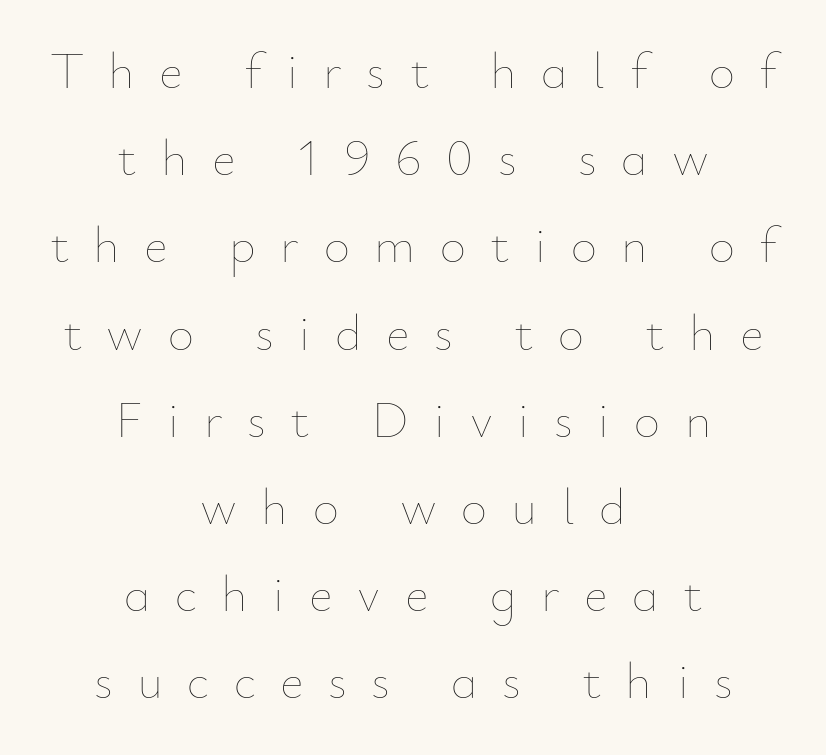
Character widths vary here, with narrow letters taking less room than wide ones. The lines in this sample share a center point and differ in where they start and stop. These lines were composed using upright roman letters. Plain, unruled lines of type.
